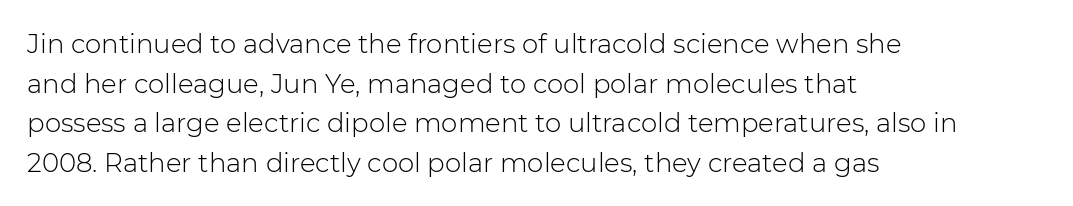
Q: Is the text bold? A: No.
Q: Is the text italic (slanted)? A: No, it is upright.
Q: Is the text underlined? A: No.
Q: How is the paragraph aligned? A: Left-aligned.
Q: Is the spacing between letters normal or unusually wide? A: Normal.
Q: Is the spacing between lines tight, normal or loose? A: Normal.
